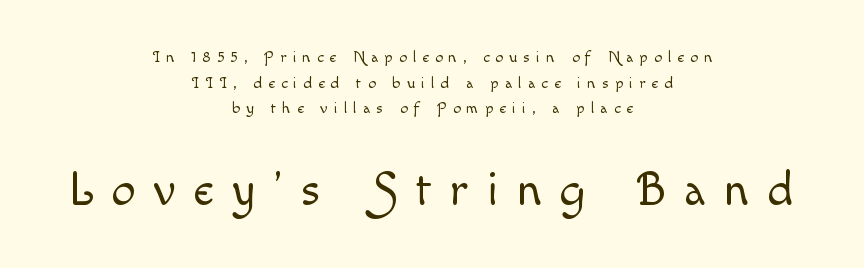
The lower block of text is set noticeably larger than the block above it. The passage is arranged like a title page — every line centered. Check the space under the baseline: it is left empty. The letters advance in unequal steps, a hallmark of proportional type. Weight: not bold — regular or lighter.
